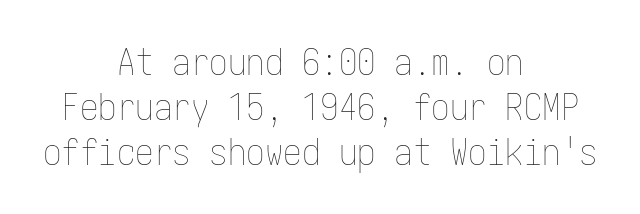
The image shows 37 px thin, condensed type, upright; set centered, line spacing 1.21x, normal letter spacing, not underlined; low stroke contrast and a medium x-height.
